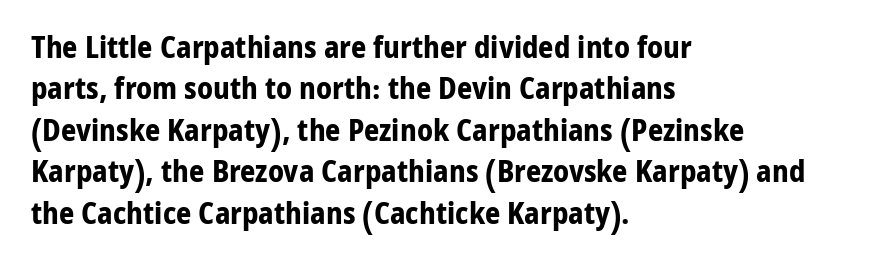
Q: Is the text bold? A: Yes.
Q: Is the text italic (slanted)? A: No, it is upright.
Q: Is the typeface a serif or a sans-serif typeface? A: Sans-serif.
Q: Is the text underlined? A: No.
Q: How is the paragraph aligned? A: Left-aligned.
Q: Is the spacing between letters normal or unusually wide? A: Normal.
Q: Is the spacing between lines tight, normal or loose? A: Normal.
Q: Width (condensed, normal, or wide)? A: Normal.
Q: Stroke contrast? A: Low.
Q: x-height? A: Medium.
Q: Monospaced? A: No.
